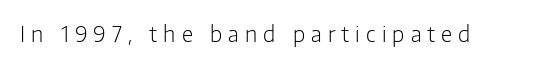
{"italic": "no", "bold": "no", "underline": "no", "letter_spacing": "wide", "letter_spacing_em": 0.29, "glyph_px": 21}
